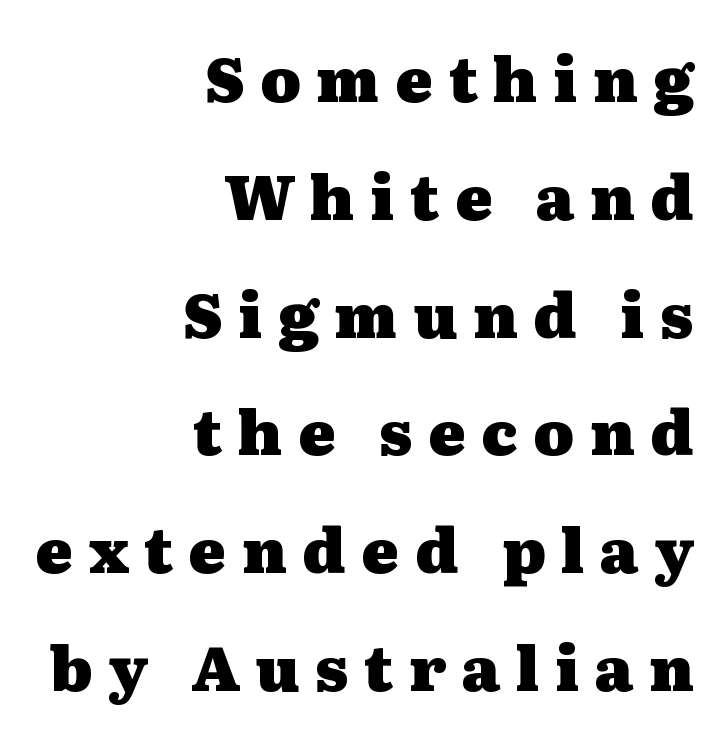
Regarding serifs, this sample has them. Nobody drew a line under any word here. Does extra space separate the letters? Yes, quite a lot of it. Compared with an ordinary text face, these strokes are far heavier — a full bold. Every character sits straight up, as roman type does.
